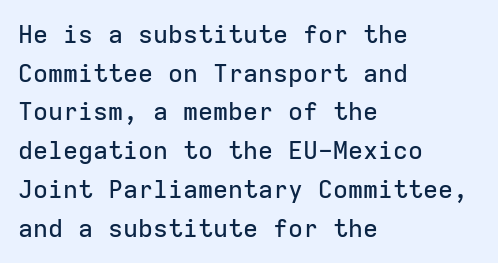
Q: Is the text italic (slanted)? A: No, it is upright.
Q: Is the text underlined? A: No.
Q: How is the paragraph aligned? A: Left-aligned.
Q: Is the spacing between letters normal or unusually wide? A: Normal.
Q: Is the spacing between lines tight, normal or loose? A: Normal.
